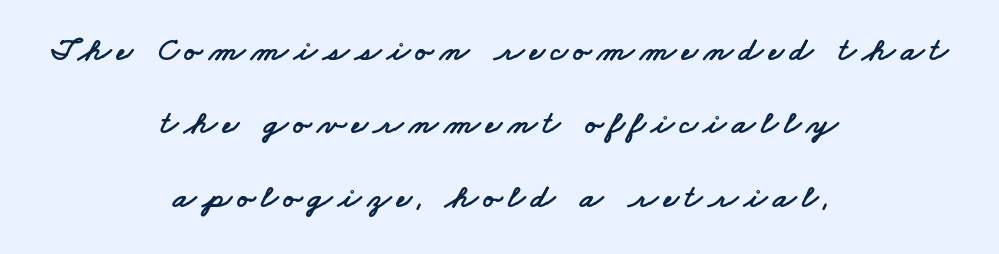
The image shows 34 px wide sans-serif type; set centered, loose line spacing (2.16x), not underlined; low stroke contrast and a small x-height.
